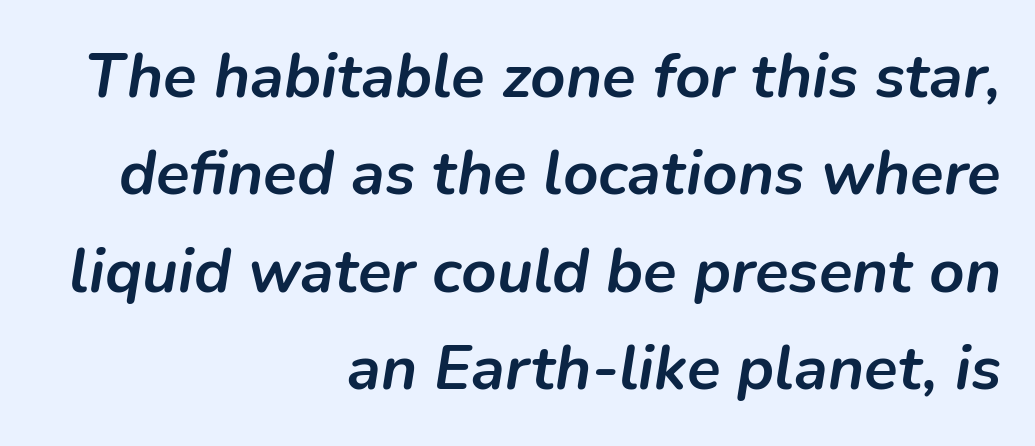
{"italic": "yes", "lean": "right", "slant_degrees": 9, "bold": "yes", "weight": "semibold", "width": "normal", "stroke_contrast": "low", "x_height": "medium", "monospaced": "no", "underline": "no", "align": "right", "line_spacing": "normal", "line_spacing_ratio": 1.57, "letter_spacing": "normal", "letter_spacing_em": 0.0, "glyph_px": 62}
